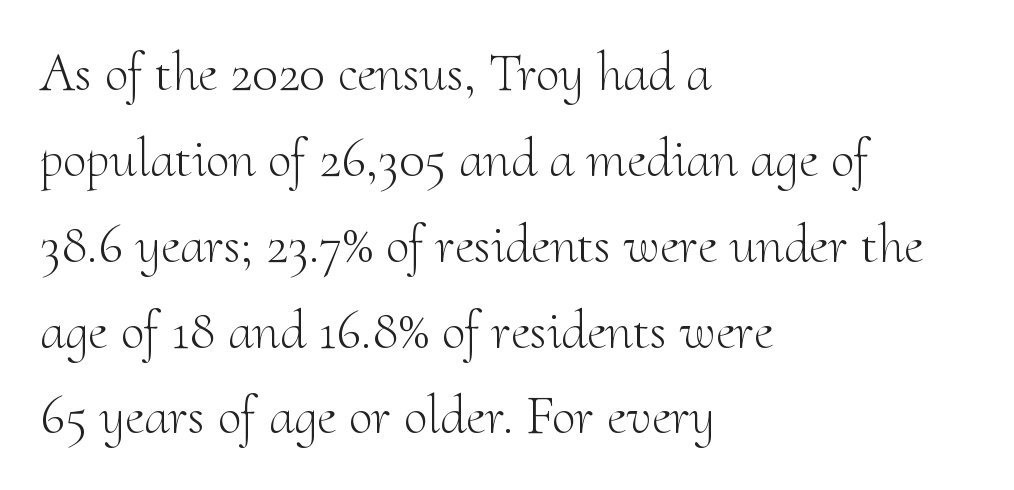
{"serif": "yes", "italic": "no", "bold": "no", "weight": "light", "width": "normal", "stroke_contrast": "medium", "x_height": "small", "monospaced": "no", "underline": "no", "align": "left", "line_spacing": "normal", "line_spacing_ratio": 1.59, "letter_spacing": "normal", "letter_spacing_em": 0.0, "glyph_px": 54}
